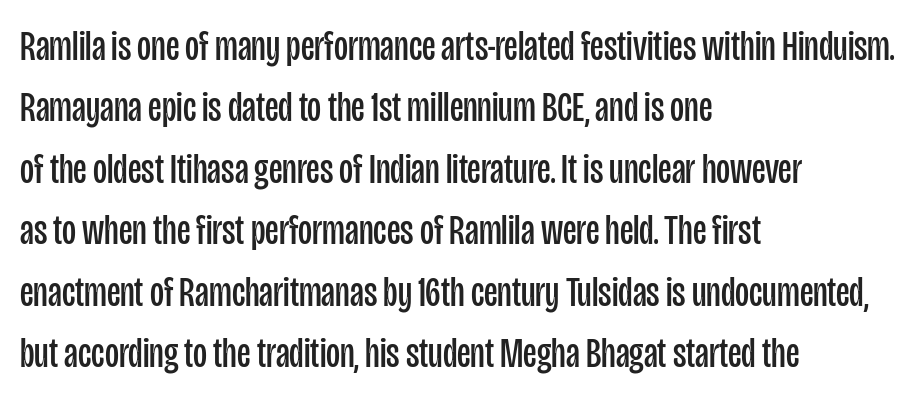
{"serif": "no", "italic": "no", "bold": "no", "weight": "regular", "width": "condensed", "stroke_contrast": "low", "x_height": "large", "monospaced": "no", "underline": "no", "align": "left", "line_spacing": "normal", "line_spacing_ratio": 1.43, "letter_spacing": "normal", "letter_spacing_em": 0.0, "glyph_px": 43}
